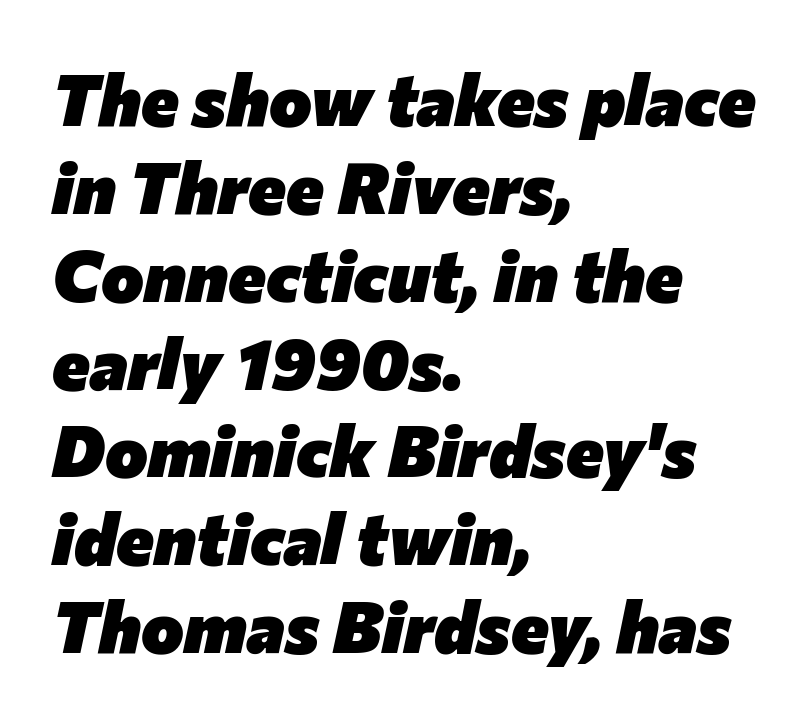
The image shows 72 px heavy type, italic (leaning right); set left-aligned, line spacing 1.22x, normal letter spacing, not underlined; low stroke contrast and a medium x-height.
